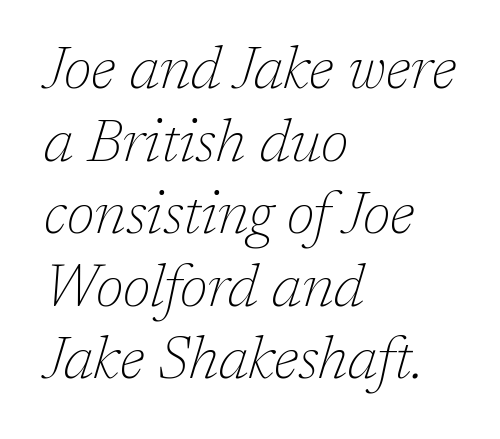
Q: Is the text bold? A: No.
Q: Is the text italic (slanted)? A: Yes, it leans right by about 17 degrees.
Q: Is the typeface a serif or a sans-serif typeface? A: Serif.
Q: Is the text underlined? A: No.
Q: How is the paragraph aligned? A: Left-aligned.
Q: Is the spacing between letters normal or unusually wide? A: Normal.
Q: Width (condensed, normal, or wide)? A: Normal.
Q: Stroke contrast? A: Low.
Q: x-height? A: Medium.
Q: Monospaced? A: No.
